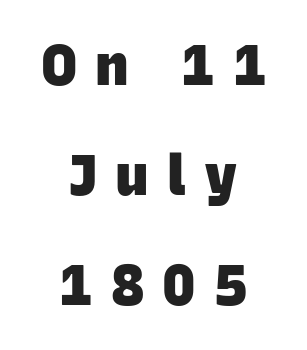
Q: Is the text bold? A: Yes.
Q: Is the typeface a serif or a sans-serif typeface? A: Sans-serif.
Q: Is the text underlined? A: No.
Q: How is the paragraph aligned? A: Centered.
Q: Is the spacing between letters normal or unusually wide? A: Unusually wide.
Q: Is the spacing between lines tight, normal or loose? A: Loose.
Q: Width (condensed, normal, or wide)? A: Normal.
Q: Stroke contrast? A: Low.
Q: x-height? A: Large.
Q: Monospaced? A: No.
